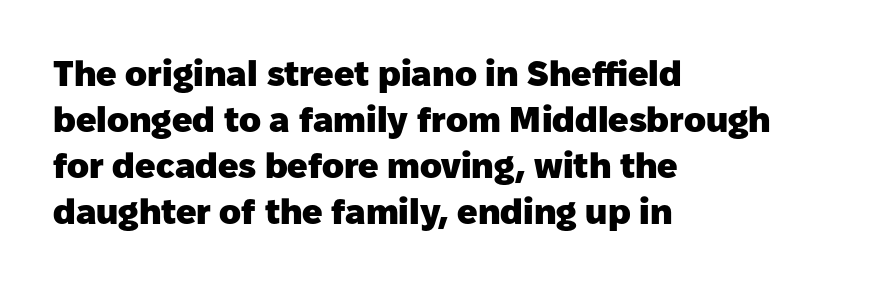
Letters rest on an invisible, unmarked baseline. Each letter keeps its own natural width here, so spacing adapts to shape. Check where the strokes stop: nothing finishes them off — pure sans. The passage shown stacks its lines at a standard gap. Leftover space on each line is placed entirely after the last word. Unlike italic type, these characters show no tilt at all.
